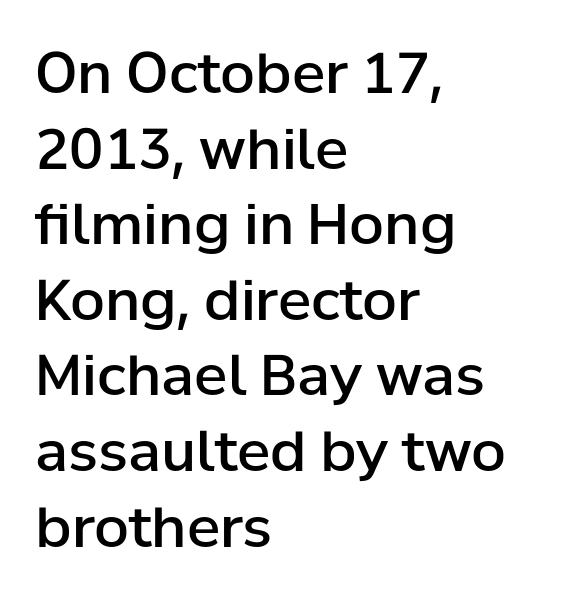
Q: Is the text bold? A: Semi-bold.
Q: Is the text italic (slanted)? A: No, it is upright.
Q: Is the typeface a serif or a sans-serif typeface? A: Sans-serif.
Q: Is the text underlined? A: No.
Q: How is the paragraph aligned? A: Left-aligned.
Q: Is the spacing between letters normal or unusually wide? A: Normal.
Q: Is the spacing between lines tight, normal or loose? A: Normal.
Q: Width (condensed, normal, or wide)? A: Normal.
Q: Stroke contrast? A: Low.
Q: x-height? A: Medium.
Q: Monospaced? A: No.
